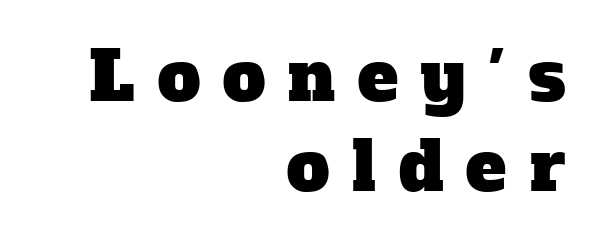
Q: Is the typeface a serif or a sans-serif typeface? A: Serif.
Q: Is the text underlined? A: No.
Q: How is the paragraph aligned? A: Right-aligned.
Q: Is the spacing between letters normal or unusually wide? A: Unusually wide.
Q: Is the spacing between lines tight, normal or loose? A: Normal.
Q: Width (condensed, normal, or wide)? A: Normal.
Q: Stroke contrast? A: Low.
Q: x-height? A: Medium.
Q: Monospaced? A: No.
